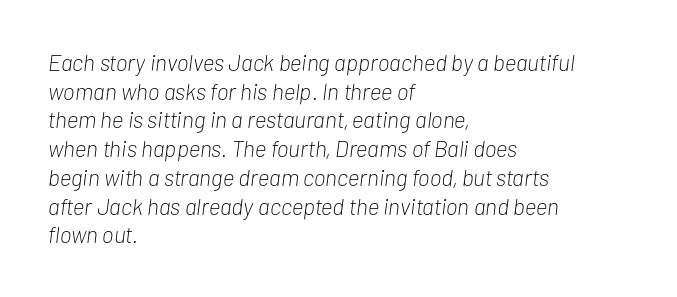
The image shows 23 px text type, italic (leaning right); set left-aligned, normal line spacing (1.25x), normal letter spacing, not underlined.
